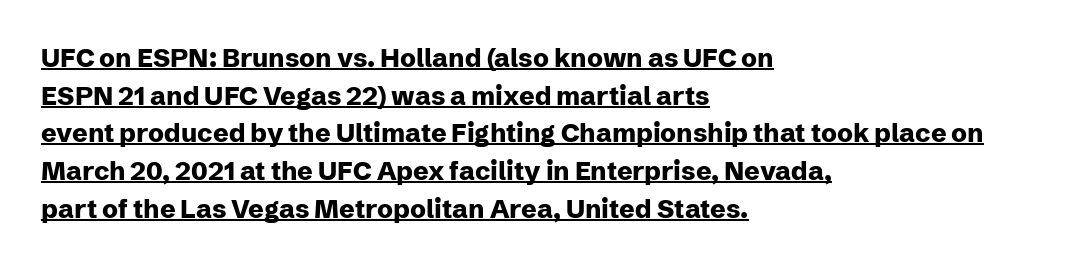
The image shows 26 px bold type, upright; set left-aligned, normal line spacing (1.45x), normal letter spacing, underlined.
